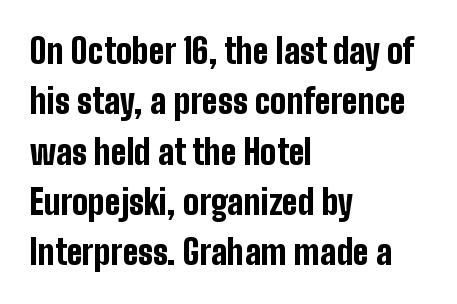
{"serif": "no", "italic": "no", "bold": "yes", "weight": "bold", "width": "condensed", "stroke_contrast": "low", "x_height": "medium", "monospaced": "no", "underline": "no", "align": "left", "line_spacing": "normal", "line_spacing_ratio": 1.48, "letter_spacing": "normal", "letter_spacing_em": 0.0, "glyph_px": 34}
